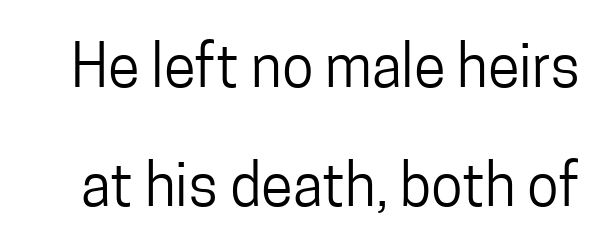
Q: Is the text bold? A: No.
Q: Is the text italic (slanted)? A: No, it is upright.
Q: Is the typeface a serif or a sans-serif typeface? A: Sans-serif.
Q: Is the text underlined? A: No.
Q: Is the spacing between letters normal or unusually wide? A: Normal.
Q: Is the spacing between lines tight, normal or loose? A: Loose.
Q: Width (condensed, normal, or wide)? A: Condensed.
Q: Stroke contrast? A: Low.
Q: x-height? A: Medium.
Q: Monospaced? A: No.
